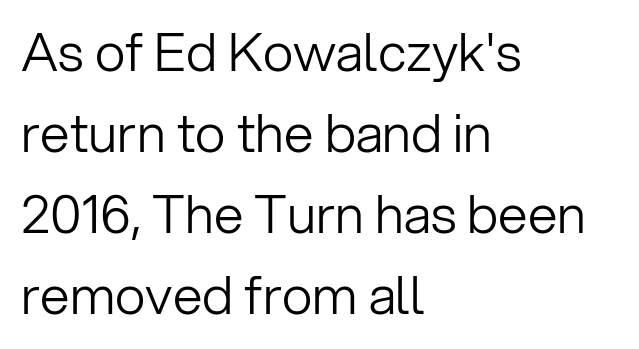
The image shows 53 px light sans-serif type, upright; set left-aligned, normal line spacing (1.53x), normal letter spacing, not underlined; low stroke contrast and a medium x-height.
